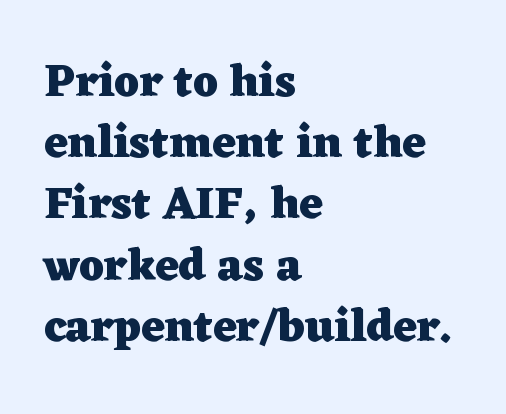
The type sits square on the baseline with zero lean. The characters display serif detailing at their extremities. A typesetter would call this leading conventional body-copy spacing. Compared with a centered layout, this one pins lines to the left instead.
